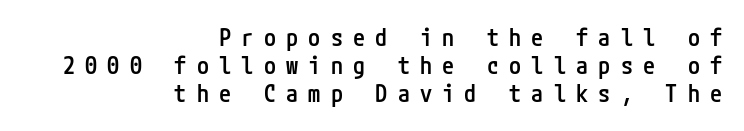
{"italic": "no", "bold": "semi", "underline": "no", "align": "right", "line_spacing_ratio": 1.17, "letter_spacing": "wide", "letter_spacing_em": 0.43, "glyph_px": 24}
